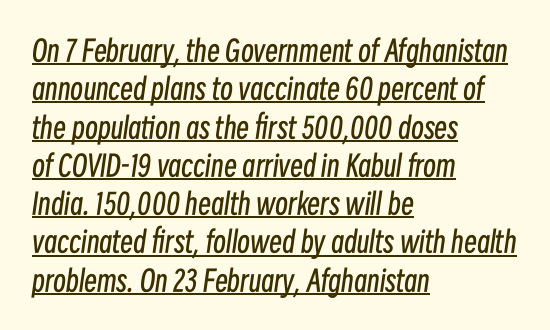
Q: Is the text bold? A: No.
Q: Is the text italic (slanted)? A: Yes, it leans right by about 8 degrees.
Q: Is the text underlined? A: Yes.
Q: How is the paragraph aligned? A: Left-aligned.
Q: Is the spacing between letters normal or unusually wide? A: Normal.
Q: Is the spacing between lines tight, normal or loose? A: Normal.
Q: Width (condensed, normal, or wide)? A: Condensed.
Q: Stroke contrast? A: Low.
Q: x-height? A: Medium.
Q: Monospaced? A: No.
